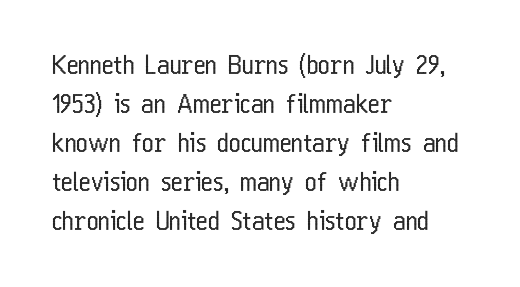
Q: Is the text bold? A: No.
Q: Is the text italic (slanted)? A: No, it is upright.
Q: Is the text underlined? A: No.
Q: How is the paragraph aligned? A: Left-aligned.
Q: Is the spacing between letters normal or unusually wide? A: Normal.
Q: Is the spacing between lines tight, normal or loose? A: Normal.
